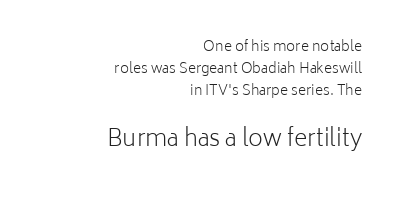
Think standard paragraph weight, or any step lighter than that. The typography opts for an upright posture over an oblique one. A bare baseline throughout the passage. Compare the two chunks: the lower has the greater cap height. The horizontal fit of the characters is conventional and even. In terms of leading, this rendering sits right in the middle.
